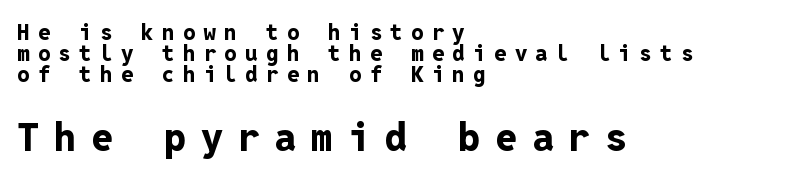
Q: Is the text bold? A: Yes.
Q: Is the text italic (slanted)? A: No, it is upright.
Q: Is the typeface a serif or a sans-serif typeface? A: Sans-serif.
Q: Is the text underlined? A: No.
Q: How is the paragraph aligned? A: Left-aligned.
Q: Is the spacing between letters normal or unusually wide? A: Unusually wide.
Q: Is the spacing between lines tight, normal or loose? A: Tight.
Q: Which block of text is set in a larger size, the first (top) or the second (bottom)? A: The second (bottom) one.
Q: Width (condensed, normal, or wide)? A: Normal.
Q: Stroke contrast? A: Low.
Q: x-height? A: Medium.
Q: Monospaced? A: Yes.
